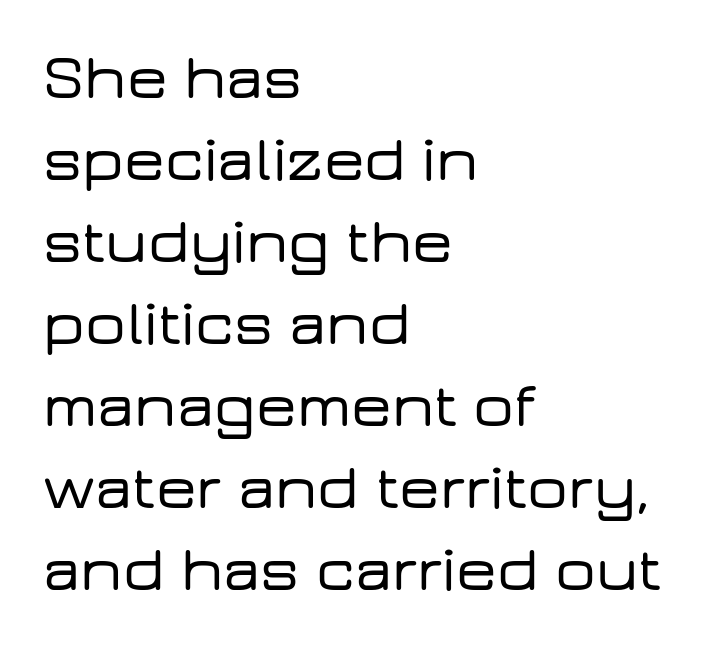
No extra tracking has been applied to these lines. Regular leading. Descender tails drop into unmarked territory. Stroke terminals: plain, sans-serif. Notice how the stems are strictly vertical — no italics here.
